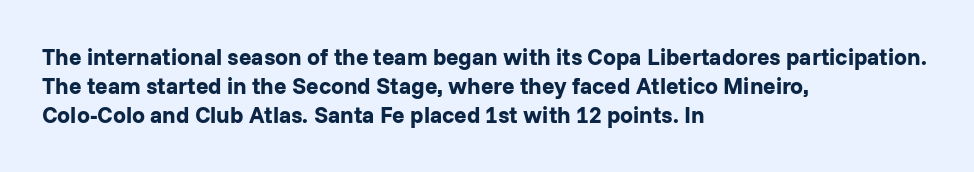
The image shows 23 px bold type, upright; set left-aligned, normal line spacing (1.27x), normal letter spacing, not underlined.
